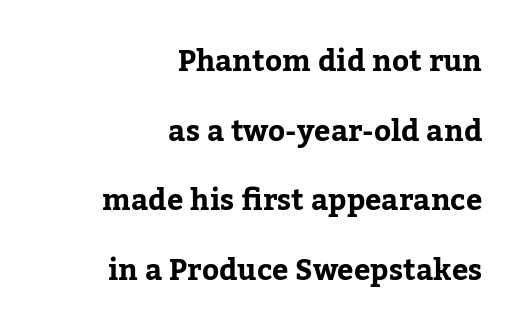
Q: Is the text italic (slanted)? A: No, it is upright.
Q: Is the typeface a serif or a sans-serif typeface? A: Serif.
Q: Is the text underlined? A: No.
Q: How is the paragraph aligned? A: Right-aligned.
Q: Is the spacing between letters normal or unusually wide? A: Normal.
Q: Is the spacing between lines tight, normal or loose? A: Loose.
Q: Width (condensed, normal, or wide)? A: Normal.
Q: Stroke contrast? A: Low.
Q: x-height? A: Medium.
Q: Monospaced? A: No.
